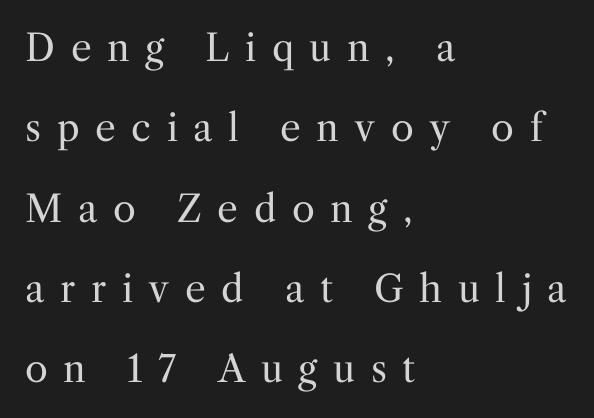
{"serif": "yes", "italic": "no", "bold": "no", "weight": "regular", "width": "normal", "stroke_contrast": "medium", "x_height": "medium", "monospaced": "no", "underline": "no", "align": "left", "line_spacing": "loose", "line_spacing_ratio": 2.17, "letter_spacing": "wide", "letter_spacing_em": 0.42, "glyph_px": 37}
